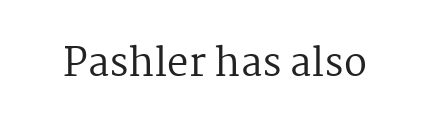
Decoration check: the copy has no underline. Note: serifs present on the glyphs. The passage shown is typed in a proportional face where columns would drift. How are the letters spaced? Ordinarily, with no added tracking. Weight: regular or lighter. Posture: vertical.
